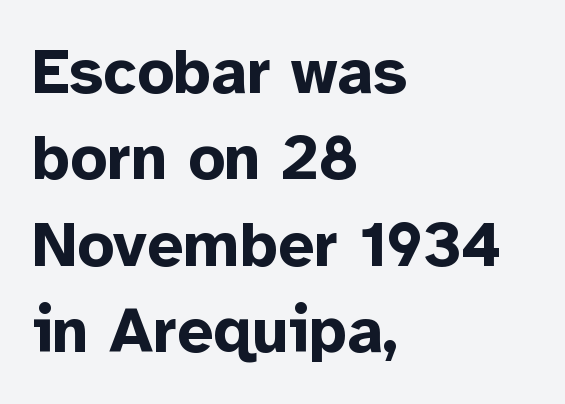
{"serif": "no", "italic": "no", "bold": "yes", "weight": "bold", "width": "normal", "stroke_contrast": "low", "x_height": "medium", "monospaced": "no", "underline": "no", "align": "left", "line_spacing": "normal", "line_spacing_ratio": 1.35, "letter_spacing": "normal", "letter_spacing_em": 0.0, "glyph_px": 64}
